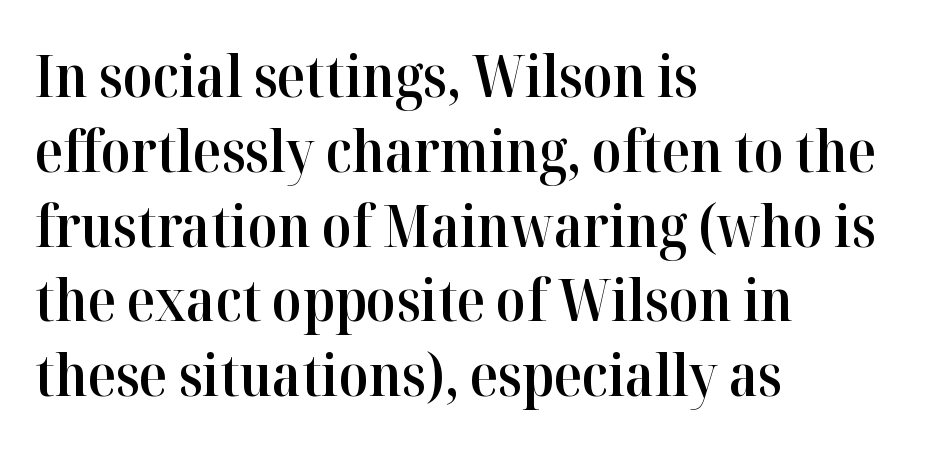
Q: Is the text bold? A: Semi-bold.
Q: Is the text italic (slanted)? A: No, it is upright.
Q: Is the typeface a serif or a sans-serif typeface? A: Serif.
Q: Is the text underlined? A: No.
Q: How is the paragraph aligned? A: Left-aligned.
Q: Is the spacing between letters normal or unusually wide? A: Normal.
Q: Is the spacing between lines tight, normal or loose? A: Normal.
Q: Width (condensed, normal, or wide)? A: Normal.
Q: Stroke contrast? A: High.
Q: x-height? A: Medium.
Q: Monospaced? A: No.
